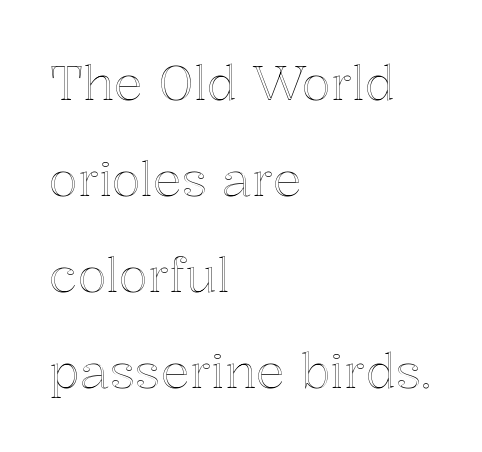
Q: Is the text italic (slanted)? A: No, it is upright.
Q: Is the text underlined? A: No.
Q: How is the paragraph aligned? A: Left-aligned.
Q: Is the spacing between letters normal or unusually wide? A: Normal.
Q: Is the spacing between lines tight, normal or loose? A: Loose.
Q: Width (condensed, normal, or wide)? A: Normal.
Q: x-height? A: Medium.
Q: Monospaced? A: No.
